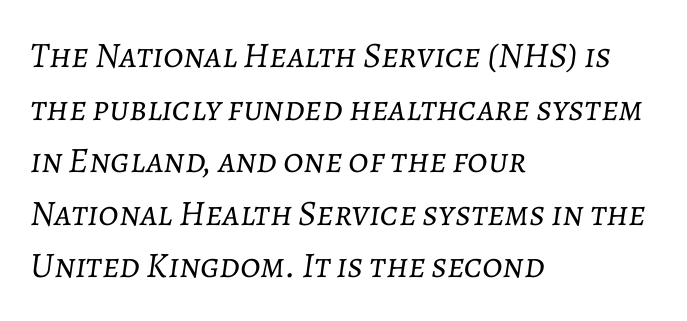
Vertical stems look standard width or narrower in stroke. The type is set solid horizontally, with unmodified tracking. If you drew a line through each stem, it would be angled. Teacher's note: observe the even left margin — that is flush-left alignment.
